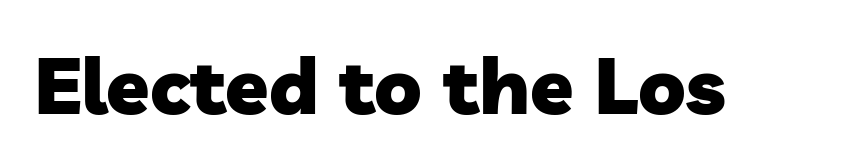
Q: Is the text bold? A: Yes.
Q: Is the typeface a serif or a sans-serif typeface? A: Sans-serif.
Q: Is the text underlined? A: No.
Q: Is the spacing between letters normal or unusually wide? A: Normal.
Q: Width (condensed, normal, or wide)? A: Normal.
Q: Stroke contrast? A: Low.
Q: x-height? A: Medium.
Q: Monospaced? A: No.
